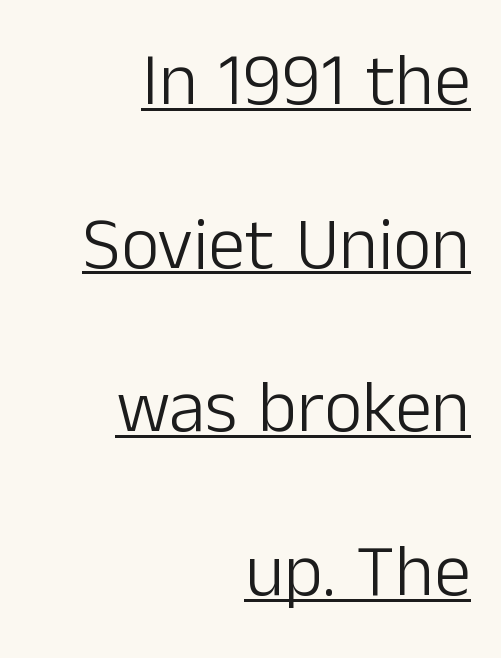
Upright lettering throughout. This is sans-serif lettering, the kind often seen on screens and signage. Each line of the rendering has a horizontal stroke beneath the glyphs. Varying glyph widths throughout — classic text-font behaviour. Compared with a typical body face, this is equally light or lighter still. Interline gaps are noticeably wide in this sample.
